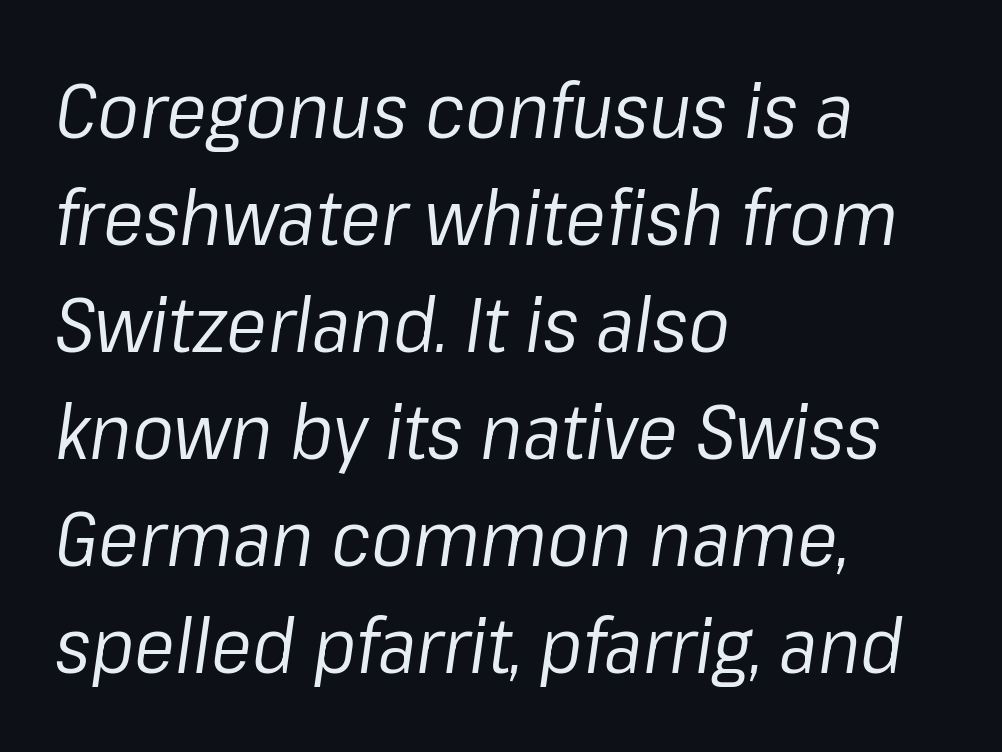
A quiet, ordinary-to-light weight characterises the typeface. The lines sit at an ordinary, default distance from one another. Clear beneath every line of the passage. Line beginnings align vertically; line endings do not.
